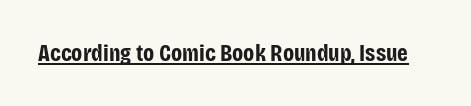
Students, observe the line beneath the letters — that is underlining. Upright lettering throughout. Summary of weight: heavy, a full bold. Here the glyphs are tracked normally, forming tight word shapes.
